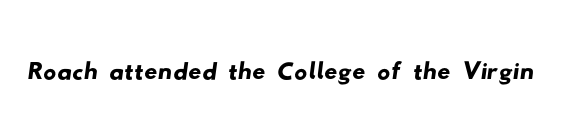
The face used here is proportionally spaced, like ordinary book or web type. Serif or sans? Sans — the stroke terminals are bare. Honestly, the letter spacing is just normal — you wouldn't notice it. Decoration check: the copy has no underline.
